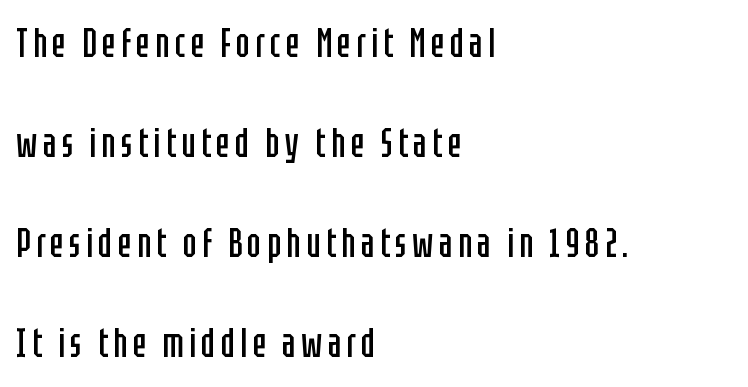
Q: Is the text bold? A: No.
Q: Is the text italic (slanted)? A: No, it is upright.
Q: Is the typeface a serif or a sans-serif typeface? A: Sans-serif.
Q: Is the text underlined? A: No.
Q: How is the paragraph aligned? A: Left-aligned.
Q: Is the spacing between lines tight, normal or loose? A: Loose.
Q: Width (condensed, normal, or wide)? A: Condensed.
Q: Stroke contrast? A: Low.
Q: x-height? A: Large.
Q: Monospaced? A: No.
